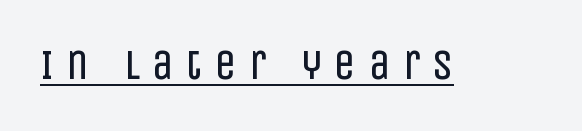
The words here are underlined. What stands out about the letter spacing? Its width — letters are far apart. Rendered with straight, roman letterforms. The cut favours lightness, reaching ordinary text weight at its darkest.
